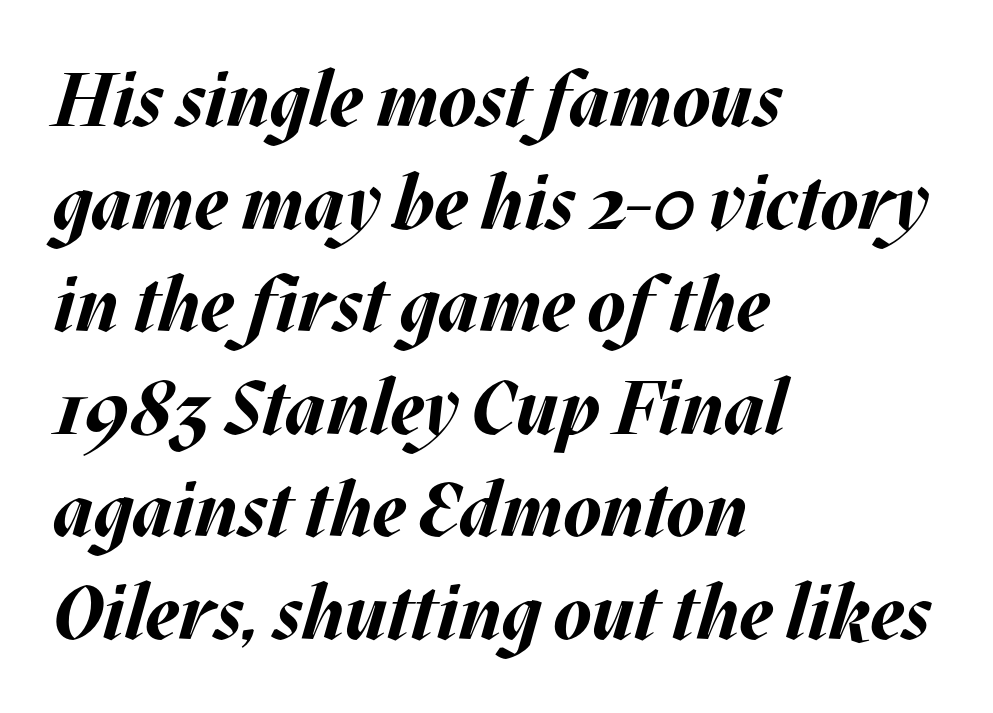
The image shows 76 px bold type, italic (leaning right); set left-aligned, normal line spacing (1.35x), normal letter spacing, not underlined; medium stroke contrast and a large x-height.
